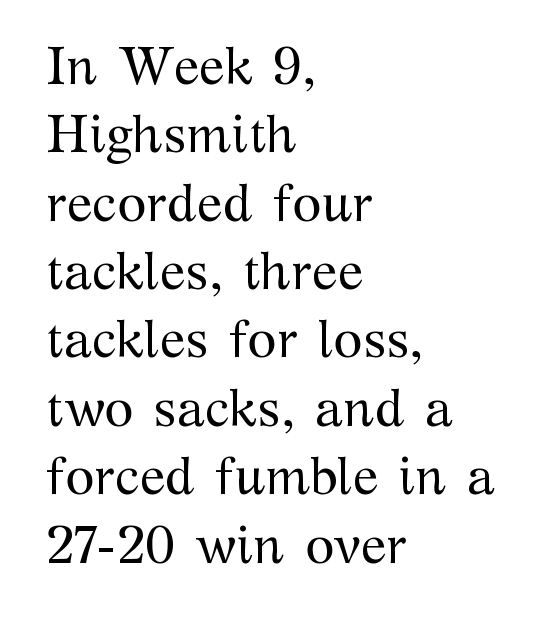
The image shows 53 px regular-weight serif type, upright; set left-aligned, normal line spacing (1.29x), normal letter spacing, not underlined; medium stroke contrast and a medium x-height.
